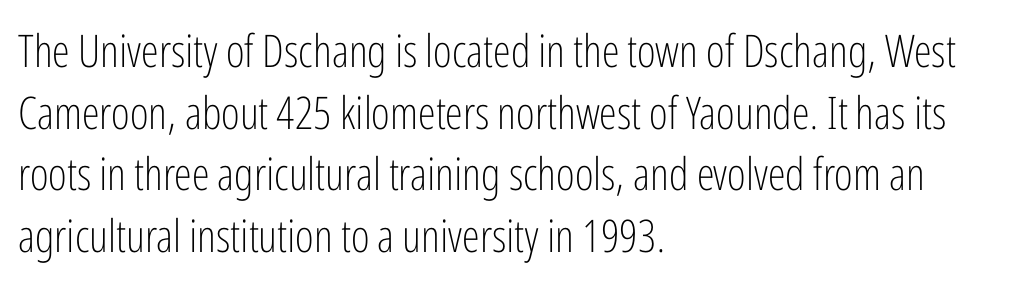
How are the letters spaced? Ordinarily, with no added tracking. Layout note: lines flush left. Unbolded letterforms with no extra heft. Quick note: underline off. This sample has the flowing, uneven cadence of proportional lettering. No italicization has been applied; the sample stays upright.
